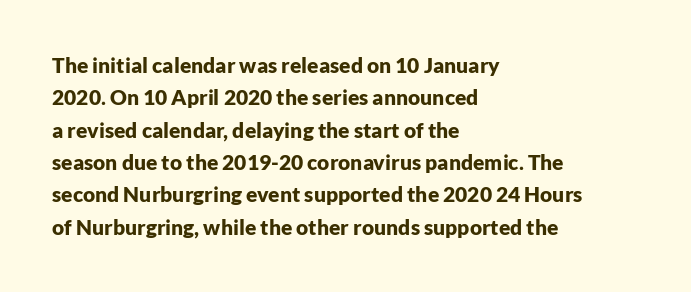
The image shows 21 px bold type, upright; set left-aligned, normal line spacing (1.54x), normal letter spacing, not underlined.
